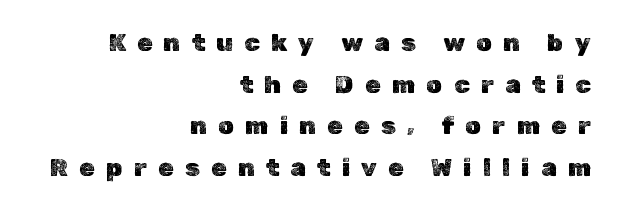
{"italic": "no", "underline": "no", "align": "right", "line_spacing": "normal", "line_spacing_ratio": 1.67, "letter_spacing": "wide", "letter_spacing_em": 0.45, "glyph_px": 25}
